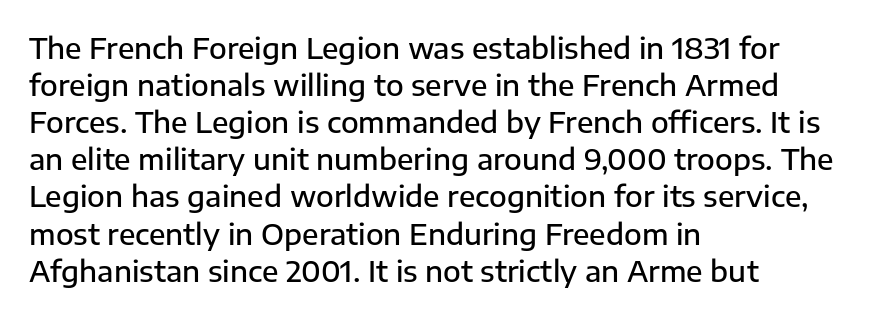
Q: Is the text bold? A: Semi-bold.
Q: Is the text italic (slanted)? A: No, it is upright.
Q: Is the typeface a serif or a sans-serif typeface? A: Sans-serif.
Q: Is the text underlined? A: No.
Q: How is the paragraph aligned? A: Left-aligned.
Q: Is the spacing between letters normal or unusually wide? A: Normal.
Q: Is the spacing between lines tight, normal or loose? A: Normal.
Q: Width (condensed, normal, or wide)? A: Normal.
Q: Stroke contrast? A: Low.
Q: x-height? A: Medium.
Q: Monospaced? A: No.
